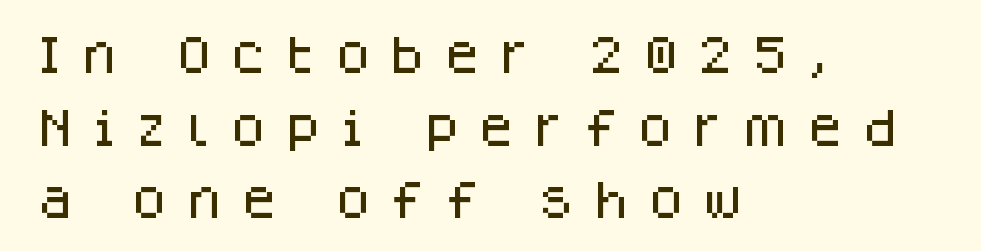
The image shows 41 px sans-serif type, upright; set left-aligned, line spacing 1.77x, unusually wide letter spacing (+0.46 em), not underlined; low stroke contrast and a large x-height.
